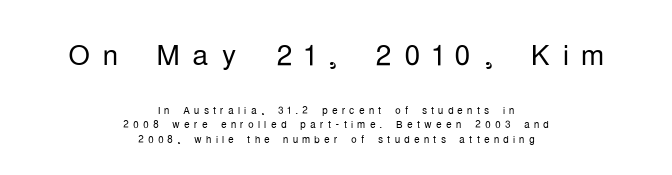
{"serif": "no", "italic": "no", "bold": "no", "weight": "light", "width": "condensed", "stroke_contrast": "low", "x_height": "medium", "monospaced": "no", "underline": "no", "align": "center", "line_spacing": "tight", "line_spacing_ratio": 1.04, "letter_spacing": "wide", "letter_spacing_em": 0.3, "larger_block": "first", "size_ratio": 2.86, "glyph_px": 40}
